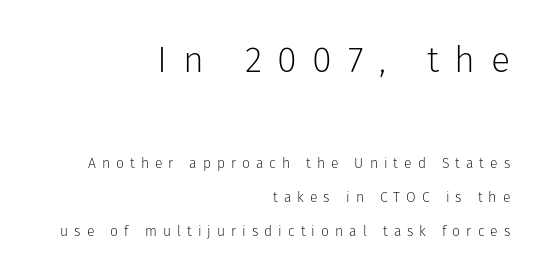
Q: Is the text bold? A: No.
Q: Is the text italic (slanted)? A: No, it is upright.
Q: Is the typeface a serif or a sans-serif typeface? A: Sans-serif.
Q: Is the text underlined? A: No.
Q: How is the paragraph aligned? A: Right-aligned.
Q: Is the spacing between letters normal or unusually wide? A: Unusually wide.
Q: Is the spacing between lines tight, normal or loose? A: Loose.
Q: Which block of text is set in a larger size, the first (top) or the second (bottom)? A: The first (top) one.
Q: Width (condensed, normal, or wide)? A: Normal.
Q: Stroke contrast? A: Low.
Q: x-height? A: Medium.
Q: Monospaced? A: No.
